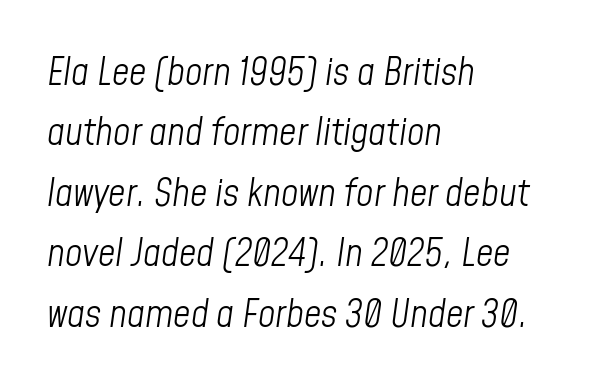
Q: Is the text bold? A: No.
Q: Is the text italic (slanted)? A: Yes, it leans right by about 8 degrees.
Q: Is the text underlined? A: No.
Q: How is the paragraph aligned? A: Left-aligned.
Q: Is the spacing between letters normal or unusually wide? A: Normal.
Q: Is the spacing between lines tight, normal or loose? A: Normal.
Q: Width (condensed, normal, or wide)? A: Condensed.
Q: Stroke contrast? A: Low.
Q: x-height? A: Medium.
Q: Monospaced? A: No.
